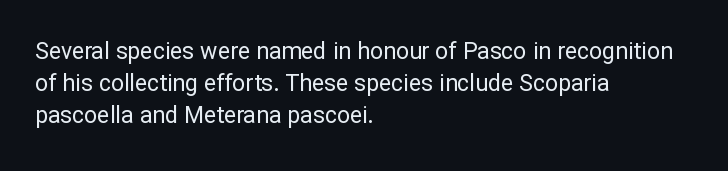
{"italic": "no", "bold": "no", "underline": "no", "align": "left", "line_spacing": "normal", "line_spacing_ratio": 1.39, "letter_spacing": "normal", "letter_spacing_em": 0.0, "glyph_px": 23}
